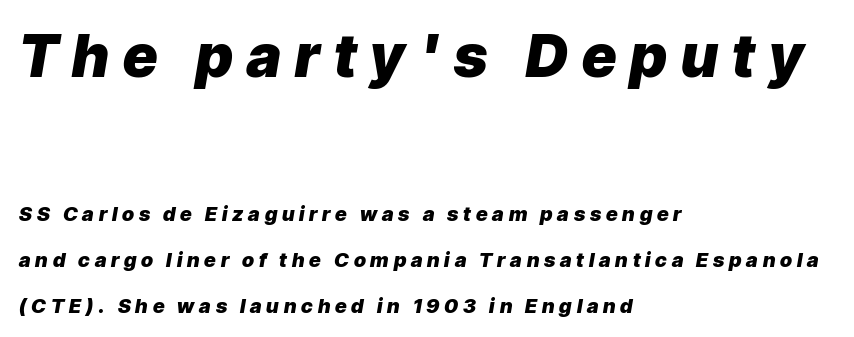
The image shows 59 px heavy type, italic (leaning right); set left-aligned, loose line spacing (2.29x), unusually wide letter spacing (+0.24 em), not underlined; the first (top) block is 2.95x larger; low stroke contrast and a medium x-height.
